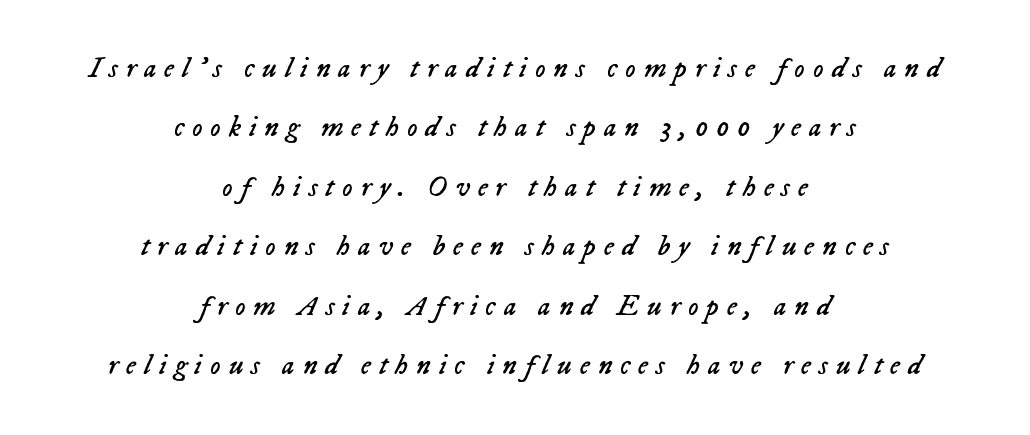
This sample has the flowing, uneven cadence of proportional lettering. These lines are centered, leaving both edges ragged. Short note: letters widely spaced. Style check: oblique.
